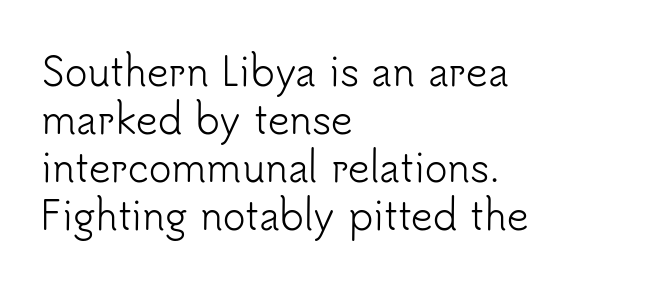
The image shows 38 px light sans-serif type, upright; set left-aligned, normal line spacing (1.26x), normal letter spacing, not underlined; low stroke contrast and a small x-height.
